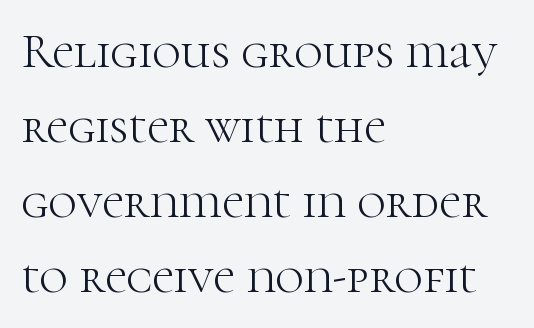
The image shows 49 px light serif type, upright; set left-aligned, normal line spacing (1.53x), normal letter spacing, not underlined; high stroke contrast and a medium x-height.
